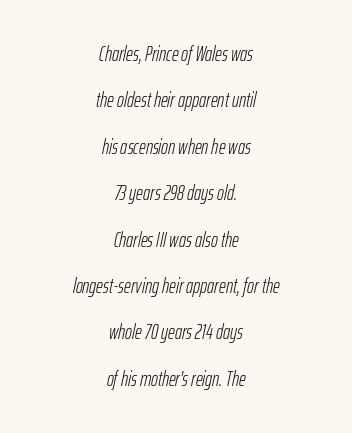
Q: Is the text bold? A: No.
Q: Is the text italic (slanted)? A: Yes, it leans right by about 12 degrees.
Q: Is the text underlined? A: No.
Q: How is the paragraph aligned? A: Centered.
Q: Is the spacing between letters normal or unusually wide? A: Normal.
Q: Is the spacing between lines tight, normal or loose? A: Loose.
